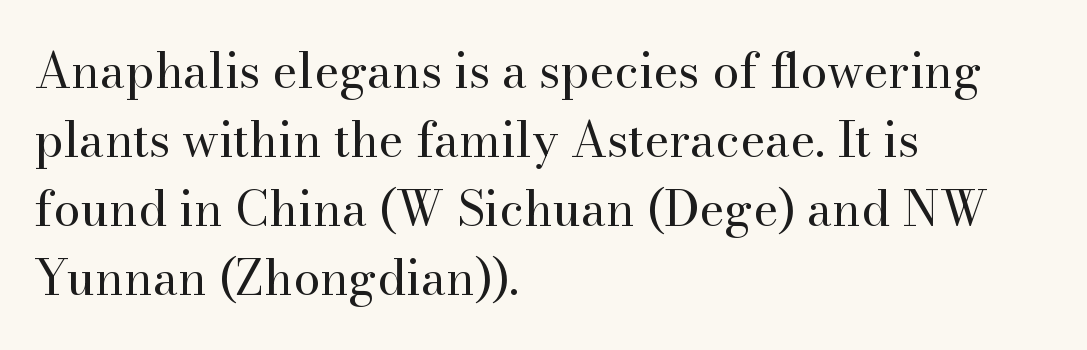
The image shows 48 px regular-weight serif type, upright; set left-aligned, normal line spacing (1.44x), normal letter spacing, not underlined; high stroke contrast and a small x-height.
